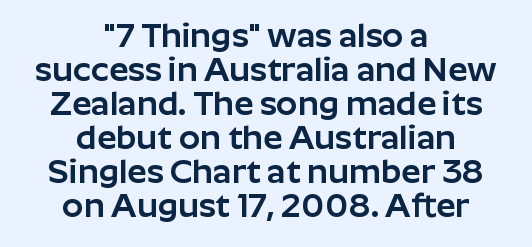
The image shows 34 px sans-serif type, upright; set centered, tight line spacing (1.0x), normal letter spacing, not underlined; low stroke contrast and a medium x-height.
